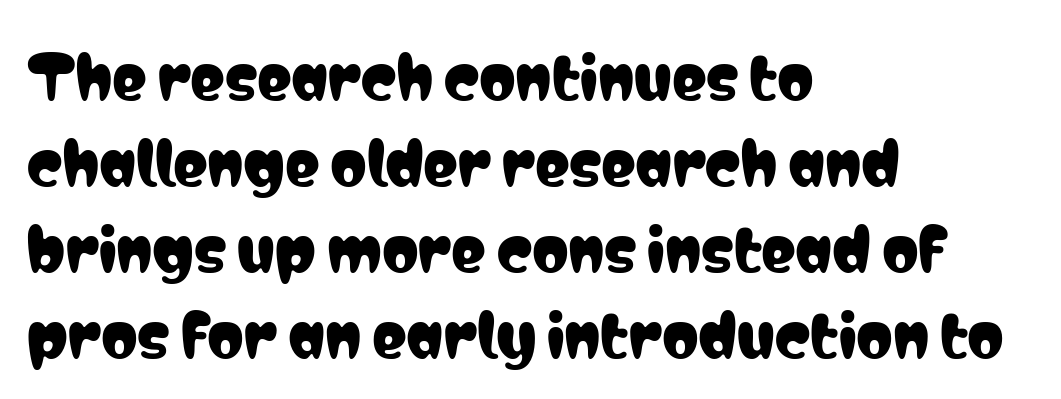
Q: Is the text italic (slanted)? A: No, it is upright.
Q: Is the typeface a serif or a sans-serif typeface? A: Sans-serif.
Q: Is the text underlined? A: No.
Q: How is the paragraph aligned? A: Left-aligned.
Q: Is the spacing between letters normal or unusually wide? A: Normal.
Q: Is the spacing between lines tight, normal or loose? A: Normal.
Q: Width (condensed, normal, or wide)? A: Condensed.
Q: Stroke contrast? A: Low.
Q: x-height? A: Medium.
Q: Monospaced? A: No.
